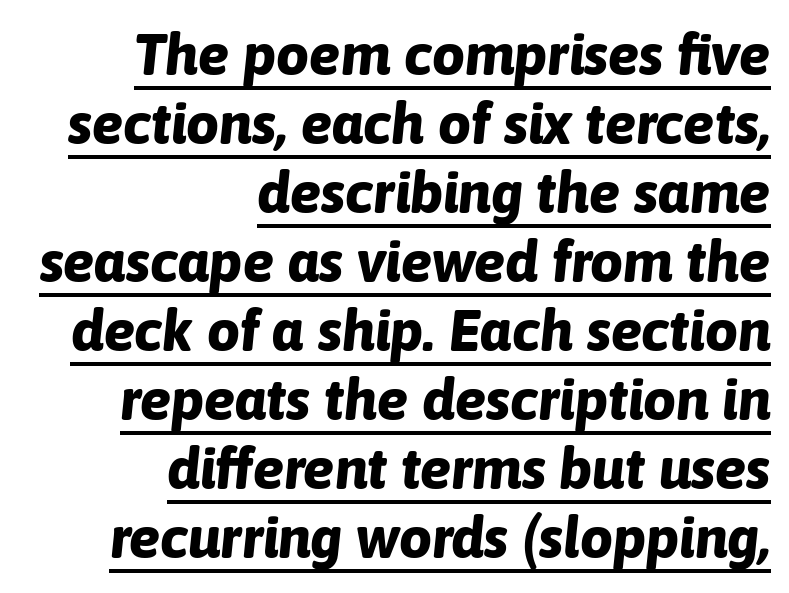
The image shows 58 px bold type, italic (leaning right); set right-aligned, line spacing 1.19x, normal letter spacing, underlined; low stroke contrast and a medium x-height.
